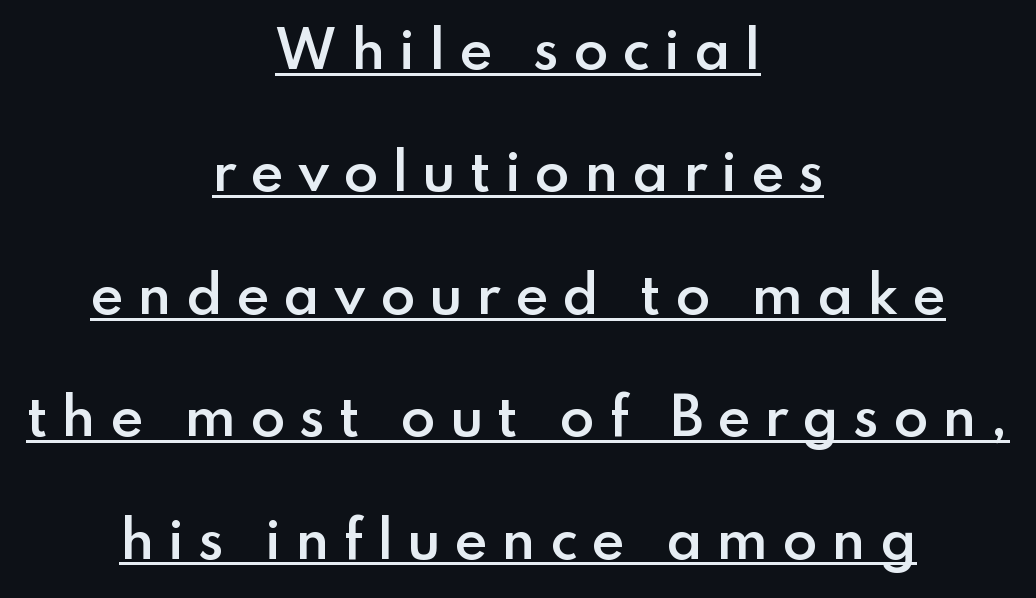
The image shows 51 px semibold sans-serif type, upright; set centered, loose line spacing (2.4x), unusually wide letter spacing (+0.27 em), underlined; low stroke contrast and a small x-height.
